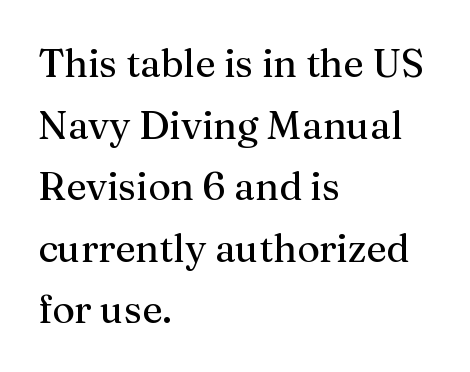
Q: Is the text bold? A: No.
Q: Is the text italic (slanted)? A: No, it is upright.
Q: Is the typeface a serif or a sans-serif typeface? A: Serif.
Q: Is the text underlined? A: No.
Q: How is the paragraph aligned? A: Left-aligned.
Q: Is the spacing between letters normal or unusually wide? A: Normal.
Q: Is the spacing between lines tight, normal or loose? A: Normal.
Q: Width (condensed, normal, or wide)? A: Normal.
Q: Stroke contrast? A: Medium.
Q: x-height? A: Medium.
Q: Monospaced? A: No.
